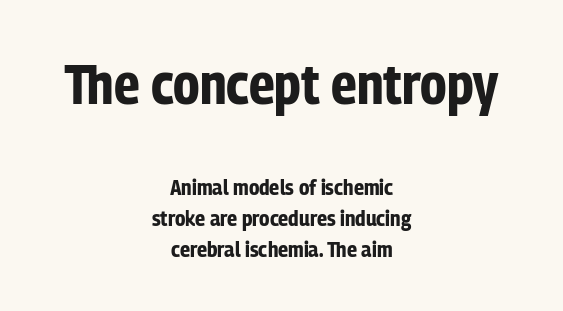
{"serif": "no", "italic": "no", "bold": "yes", "weight": "bold", "width": "condensed", "stroke_contrast": "low", "x_height": "medium", "monospaced": "no", "underline": "no", "align": "center", "line_spacing": "normal", "line_spacing_ratio": 1.41, "letter_spacing": "normal", "letter_spacing_em": 0.0, "larger_block": "first", "size_ratio": 2.55, "glyph_px": 56}
